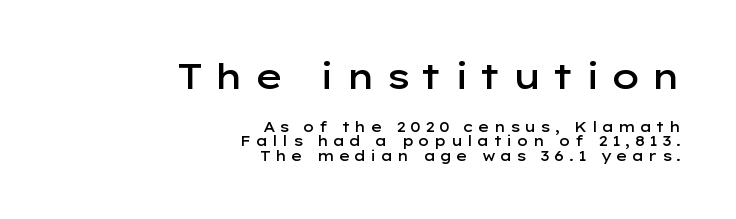
The image shows 35 px semibold, wide sans-serif type, upright; set right-aligned, tight line spacing (1.03x), unusually wide letter spacing (+0.27 em), not underlined; the first (top) block is 2.5x larger; low stroke contrast and a medium x-height.
